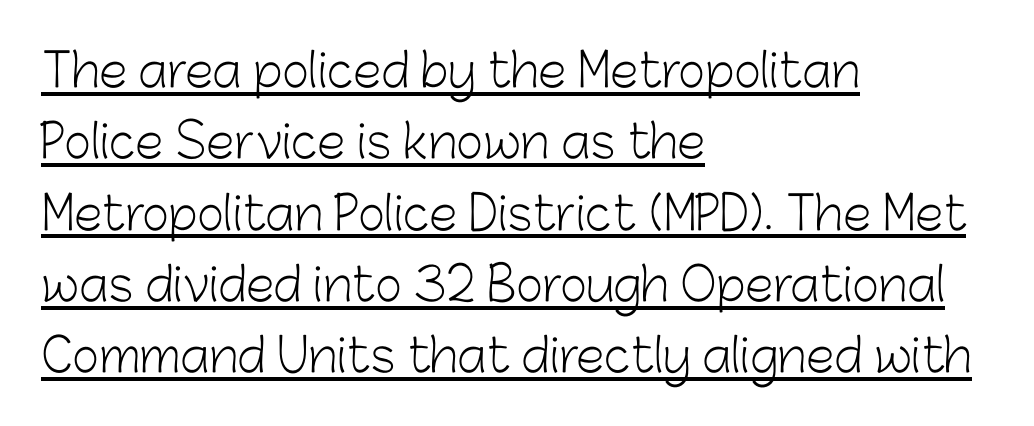
The image shows 46 px light sans-serif type, upright; set left-aligned, normal line spacing (1.55x), normal letter spacing, underlined; low stroke contrast and a medium x-height.
